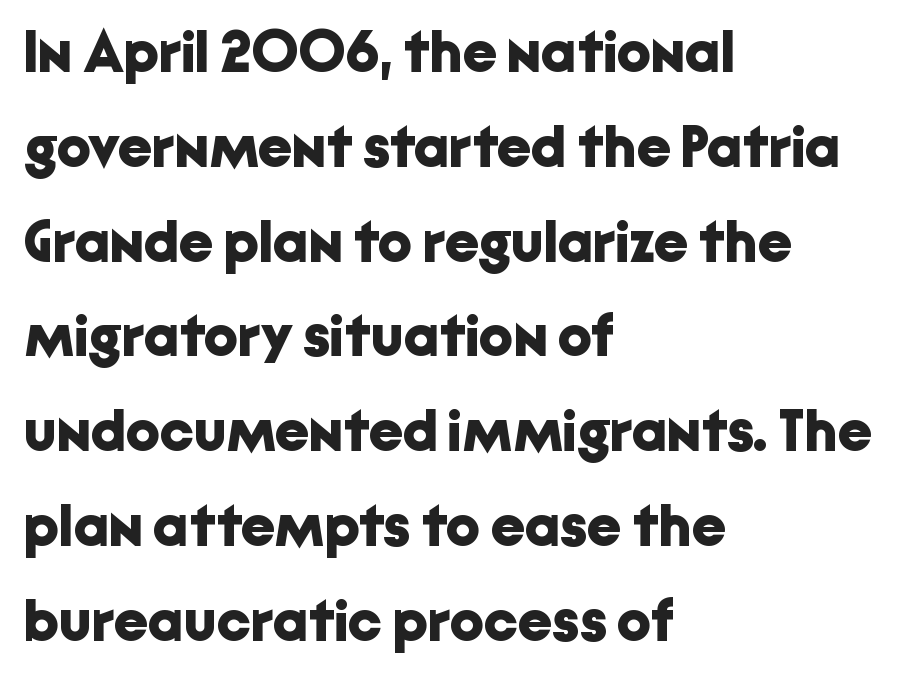
Q: Is the text bold? A: Yes.
Q: Is the text italic (slanted)? A: No, it is upright.
Q: Is the typeface a serif or a sans-serif typeface? A: Sans-serif.
Q: Is the text underlined? A: No.
Q: How is the paragraph aligned? A: Left-aligned.
Q: Is the spacing between letters normal or unusually wide? A: Normal.
Q: Is the spacing between lines tight, normal or loose? A: Normal.
Q: Width (condensed, normal, or wide)? A: Normal.
Q: Stroke contrast? A: Low.
Q: x-height? A: Medium.
Q: Monospaced? A: No.
